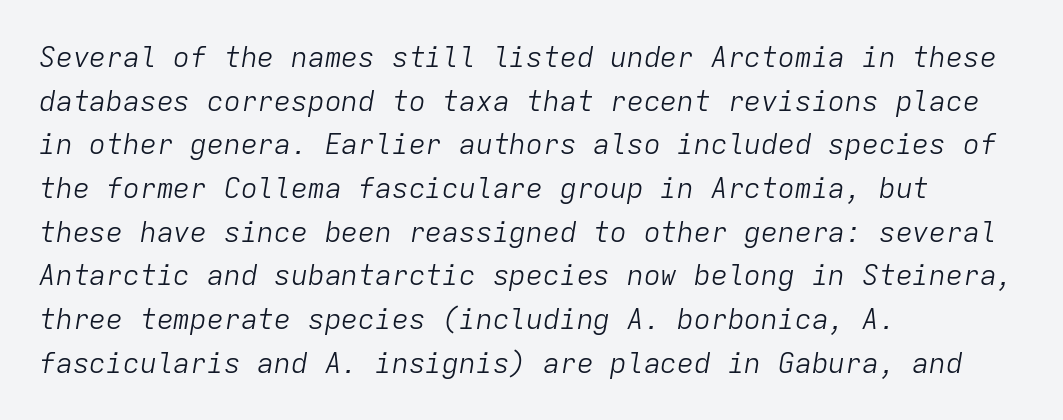
Q: Is the text bold? A: No.
Q: Is the text italic (slanted)? A: Yes, it leans right by about 9 degrees.
Q: Is the text underlined? A: No.
Q: How is the paragraph aligned? A: Left-aligned.
Q: Is the spacing between letters normal or unusually wide? A: Normal.
Q: Is the spacing between lines tight, normal or loose? A: Normal.
Q: Width (condensed, normal, or wide)? A: Normal.
Q: Stroke contrast? A: Low.
Q: x-height? A: Medium.
Q: Monospaced? A: Yes.
